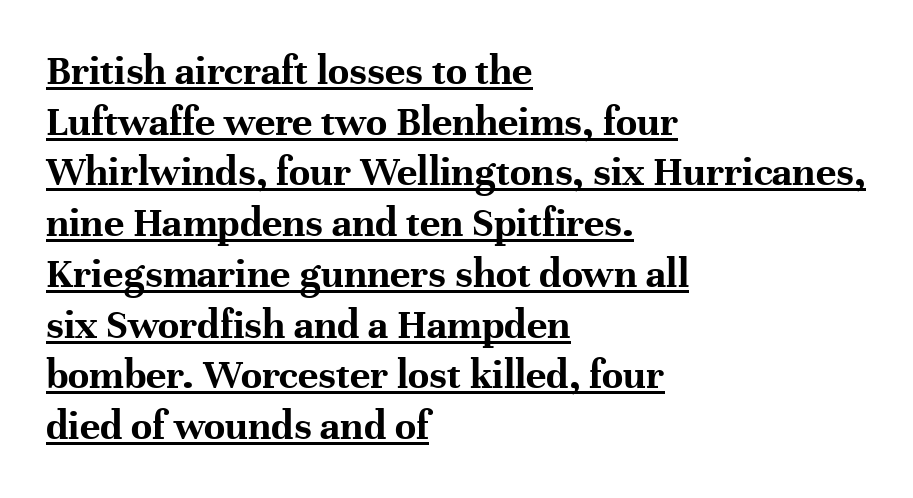
The face used here is proportionally spaced, like ordinary book or web type. Weight: bold. Tracking here is standard; glyphs follow each other at the usual distance. The passage is arranged the way most books set body copy — flush left. This is serif lettering, the kind often seen in printed books.
